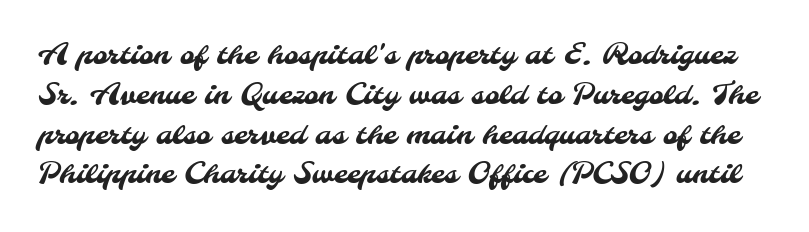
Q: Is the typeface a serif or a sans-serif typeface? A: Sans-serif.
Q: Is the text underlined? A: No.
Q: Is the spacing between letters normal or unusually wide? A: Normal.
Q: Is the spacing between lines tight, normal or loose? A: Normal.
Q: Width (condensed, normal, or wide)? A: Normal.
Q: Stroke contrast? A: Medium.
Q: x-height? A: Small.
Q: Monospaced? A: No.
